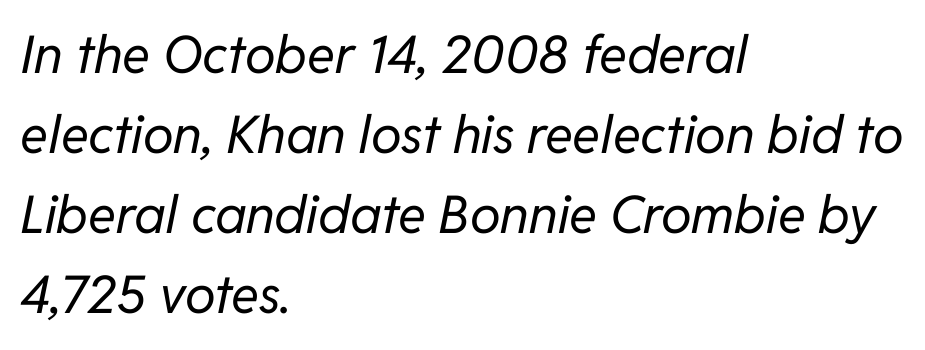
{"italic": "yes", "lean": "right", "slant_degrees": 11, "bold": "no", "weight": "regular", "width": "normal", "stroke_contrast": "low", "x_height": "medium", "monospaced": "no", "underline": "no", "align": "left", "line_spacing": "normal", "line_spacing_ratio": 1.54, "letter_spacing": "normal", "letter_spacing_em": 0.0, "glyph_px": 52}
